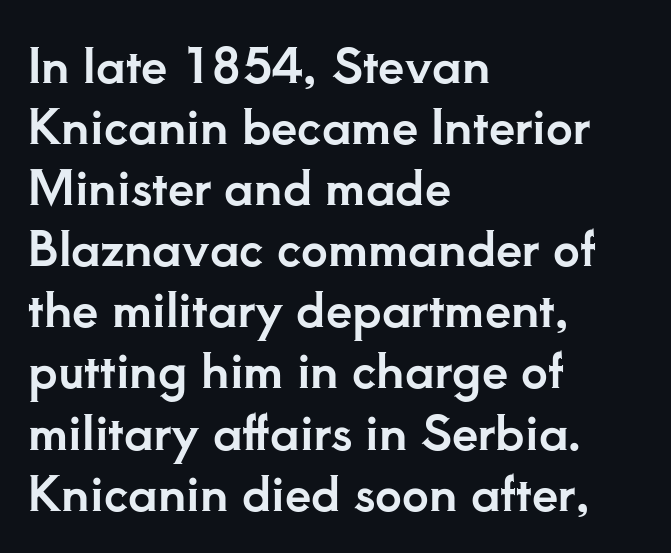
The image shows 47 px serif type, upright; set left-aligned, normal line spacing (1.3x), normal letter spacing, not underlined; low stroke contrast and a small x-height.
